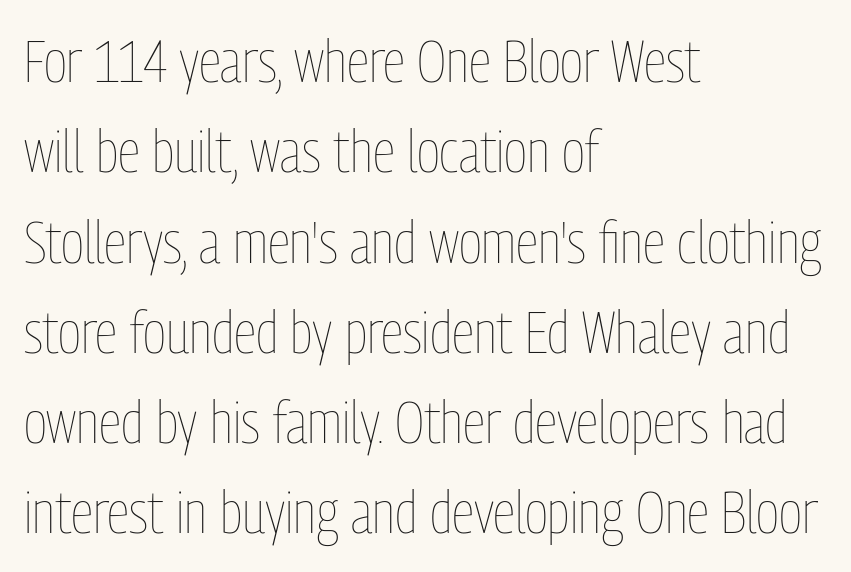
The image shows 59 px thin, condensed type, upright; set left-aligned, normal line spacing (1.53x), normal letter spacing, not underlined; low stroke contrast and a medium x-height.
